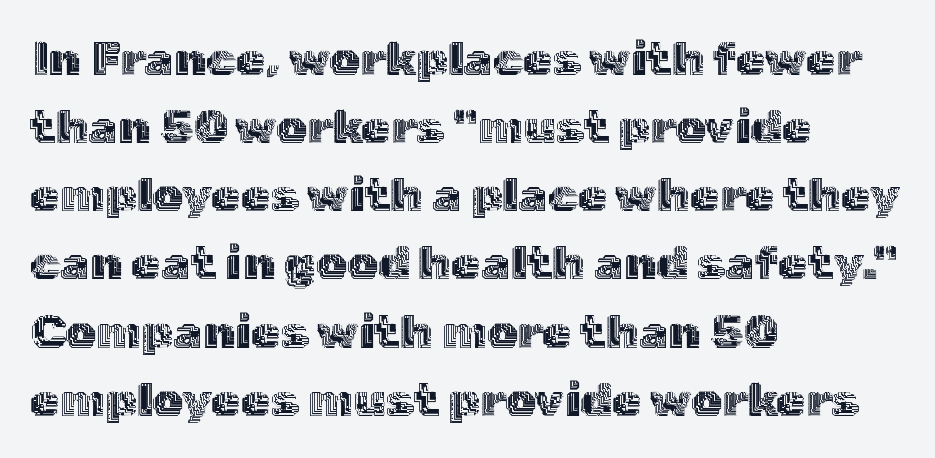
Q: Is the text italic (slanted)? A: No, it is upright.
Q: Is the text underlined? A: No.
Q: How is the paragraph aligned? A: Left-aligned.
Q: Is the spacing between letters normal or unusually wide? A: Normal.
Q: Is the spacing between lines tight, normal or loose? A: Normal.
Q: Width (condensed, normal, or wide)? A: Normal.
Q: x-height? A: Medium.
Q: Monospaced? A: No.
